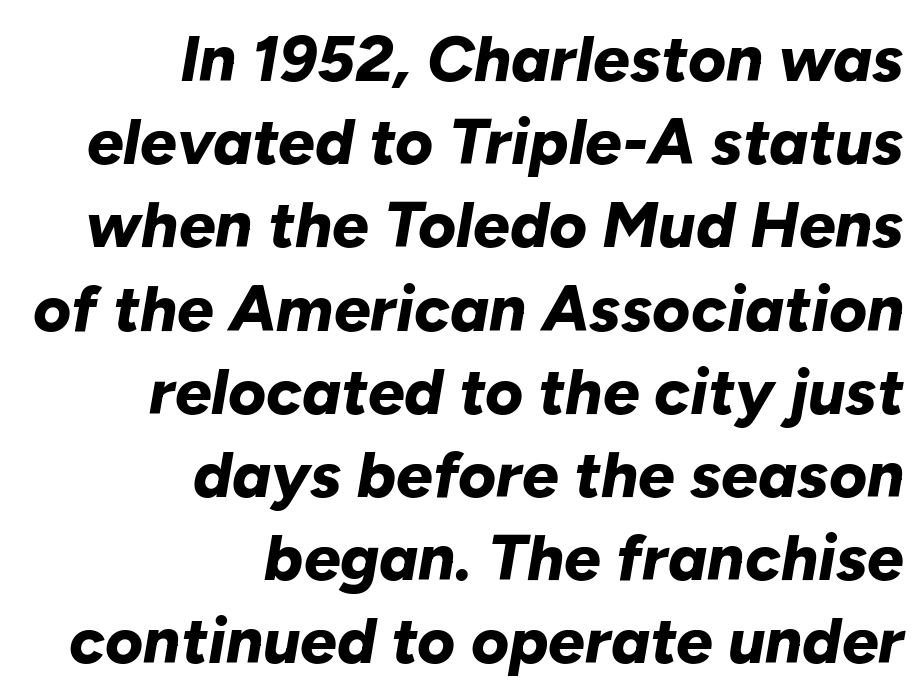
The image shows 65 px bold type, italic (leaning right); set right-aligned, normal line spacing (1.28x), normal letter spacing, not underlined; low stroke contrast and a medium x-height.
